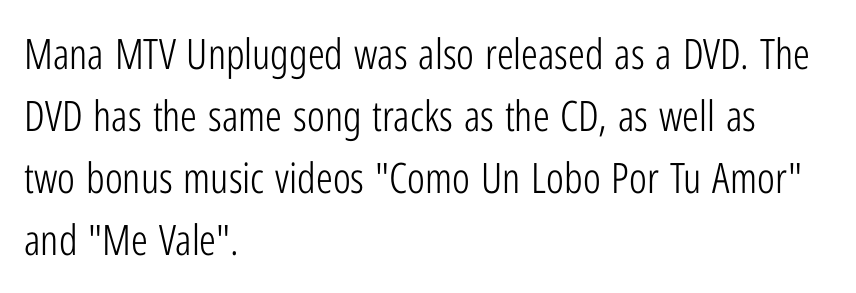
The words here are not underlined. Leading matches the norm, producing a regular column. What kind of face is this? One without serifs — a sans. These lines are set flush left with a ragged right edge. The lettering holds an erect, upright posture throughout.
